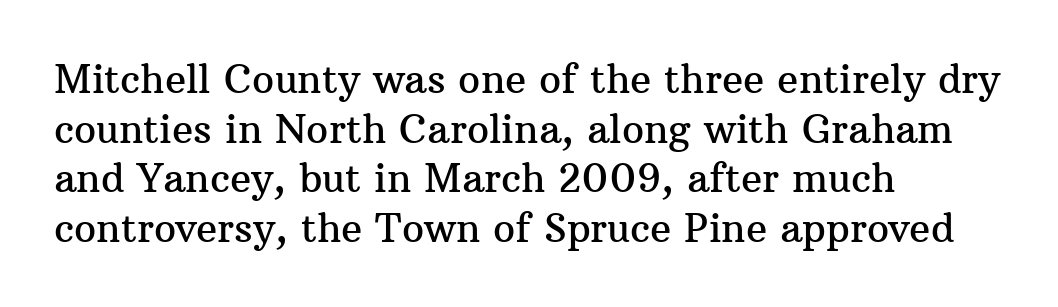
I'd call this a serif setting — the letters wear small feet. Does the lettering tilt? It doesn't — this is upright. Leftover space on each line is placed entirely after the last word. Each letter keeps its own natural width here, so spacing adapts to shape. The line texture is even and compact thanks to regular tracking. The area under the type is left untouched.
